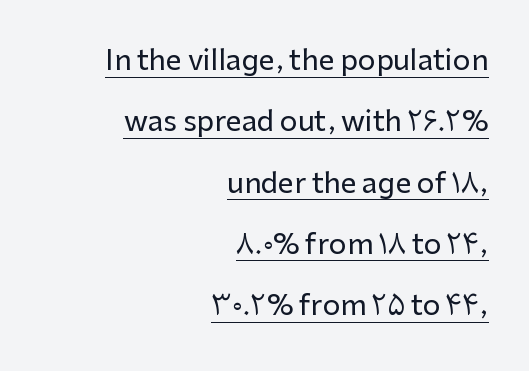
Q: Is the text italic (slanted)? A: No, it is upright.
Q: Is the typeface a serif or a sans-serif typeface? A: Sans-serif.
Q: Is the text underlined? A: Yes.
Q: How is the paragraph aligned? A: Right-aligned.
Q: Is the spacing between letters normal or unusually wide? A: Normal.
Q: Is the spacing between lines tight, normal or loose? A: Loose.
Q: Width (condensed, normal, or wide)? A: Normal.
Q: Stroke contrast? A: Low.
Q: x-height? A: Medium.
Q: Monospaced? A: No.
